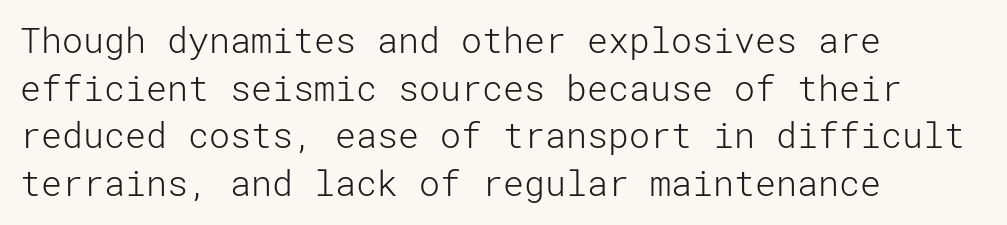
The image shows 35 px light sans-serif type, upright; set left-aligned, normal line spacing (1.36x), normal letter spacing, not underlined; low stroke contrast and a medium x-height.
